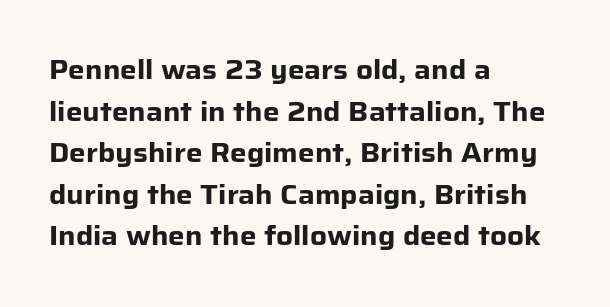
Q: Is the text bold? A: Yes.
Q: Is the text italic (slanted)? A: No, it is upright.
Q: Is the text underlined? A: No.
Q: How is the paragraph aligned? A: Left-aligned.
Q: Is the spacing between letters normal or unusually wide? A: Normal.
Q: Is the spacing between lines tight, normal or loose? A: Normal.
